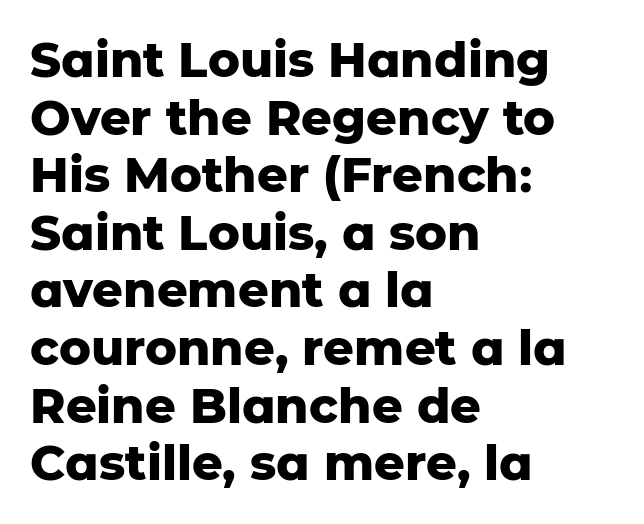
{"serif": "no", "italic": "no", "bold": "yes", "weight": "heavy", "width": "normal", "stroke_contrast": "low", "x_height": "medium", "monospaced": "no", "underline": "no", "align": "left", "line_spacing_ratio": 1.2, "letter_spacing": "normal", "letter_spacing_em": 0.0, "glyph_px": 48}
